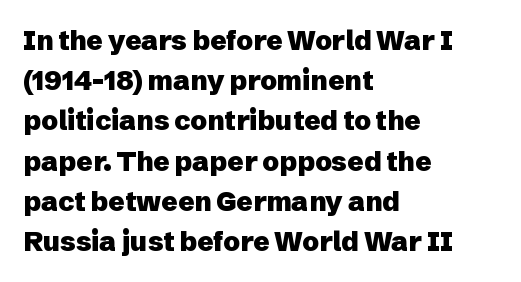
{"italic": "no", "bold": "yes", "underline": "no", "align": "left", "line_spacing": "normal", "line_spacing_ratio": 1.49, "letter_spacing": "normal", "letter_spacing_em": 0.0, "glyph_px": 27}
